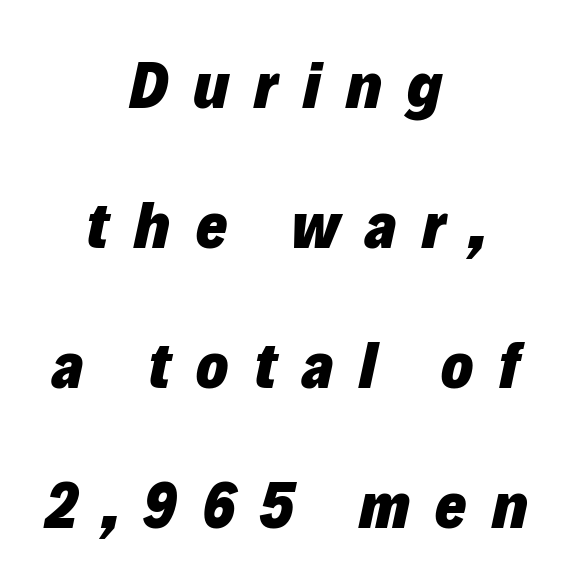
The image shows 67 px heavy type, italic (leaning right); set centered, loose line spacing (2.09x), unusually wide letter spacing (+0.38 em), not underlined; low stroke contrast and a medium x-height.
